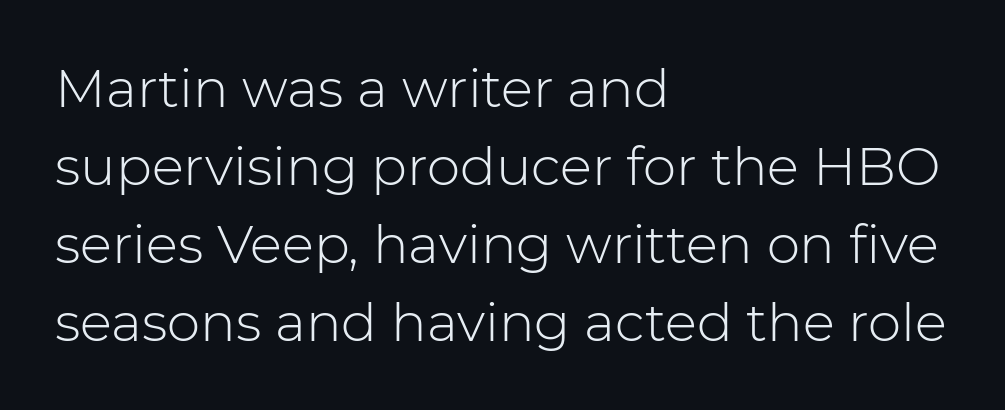
{"serif": "no", "italic": "no", "bold": "no", "weight": "light", "width": "normal", "stroke_contrast": "low", "x_height": "medium", "monospaced": "no", "underline": "no", "align": "left", "line_spacing": "normal", "line_spacing_ratio": 1.47, "letter_spacing": "normal", "letter_spacing_em": 0.0, "glyph_px": 53}
